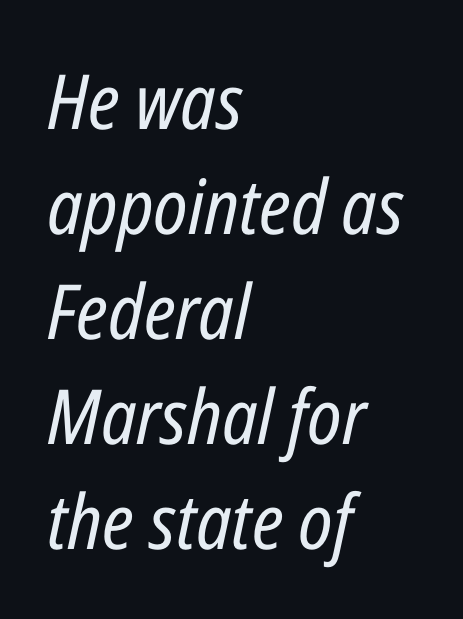
Nothing unusual about the tracking: characters are spaced as the font intends. Unmarked baselines from the first word to the last. The designer left line spacing at the default. The letterforms sit at book weight or below.
